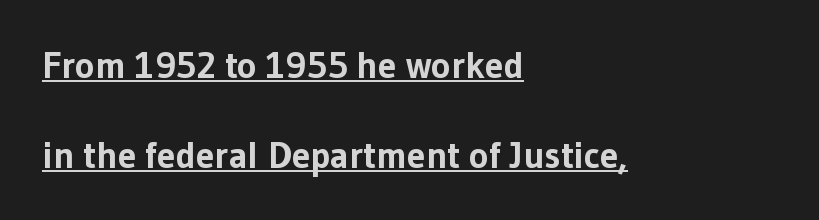
Q: Is the text bold? A: Yes.
Q: Is the text italic (slanted)? A: No, it is upright.
Q: Is the typeface a serif or a sans-serif typeface? A: Sans-serif.
Q: Is the text underlined? A: Yes.
Q: How is the paragraph aligned? A: Left-aligned.
Q: Is the spacing between letters normal or unusually wide? A: Normal.
Q: Is the spacing between lines tight, normal or loose? A: Loose.
Q: Width (condensed, normal, or wide)? A: Normal.
Q: Stroke contrast? A: Low.
Q: x-height? A: Medium.
Q: Monospaced? A: No.
